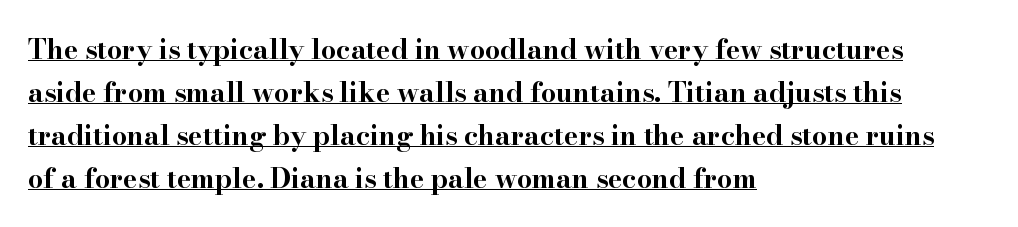
Q: Is the text bold? A: Yes.
Q: Is the text italic (slanted)? A: No, it is upright.
Q: Is the text underlined? A: Yes.
Q: How is the paragraph aligned? A: Left-aligned.
Q: Is the spacing between letters normal or unusually wide? A: Normal.
Q: Is the spacing between lines tight, normal or loose? A: Normal.
